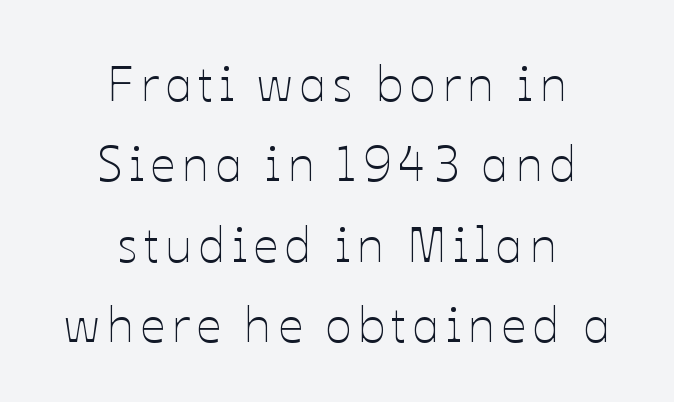
Q: Is the text bold? A: No.
Q: Is the text italic (slanted)? A: No, it is upright.
Q: Is the text underlined? A: No.
Q: How is the paragraph aligned? A: Centered.
Q: Is the spacing between lines tight, normal or loose? A: Normal.
Q: Width (condensed, normal, or wide)? A: Normal.
Q: Stroke contrast? A: Low.
Q: x-height? A: Medium.
Q: Monospaced? A: No.
